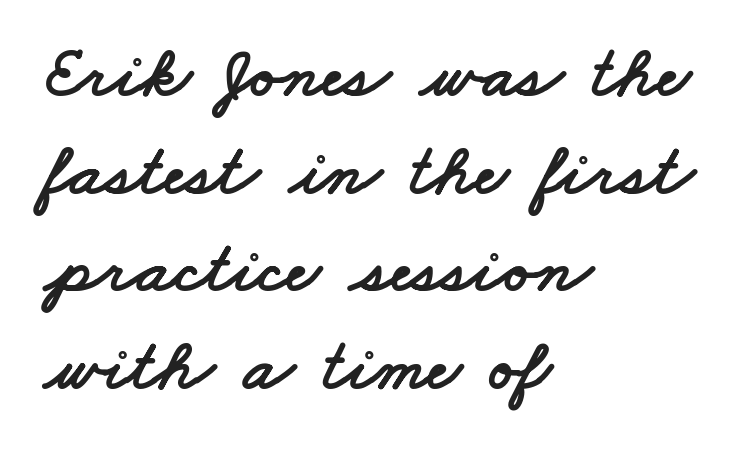
The image shows 74 px wide sans-serif type; set left-aligned, normal line spacing (1.32x), normal letter spacing, not underlined; low stroke contrast and a small x-height.
